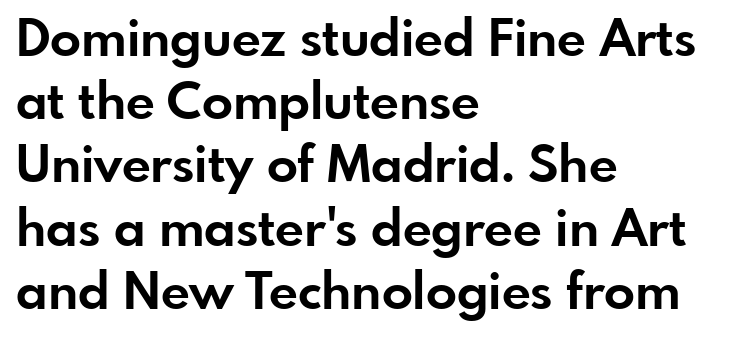
Q: Is the text bold? A: Yes.
Q: Is the text italic (slanted)? A: No, it is upright.
Q: Is the typeface a serif or a sans-serif typeface? A: Sans-serif.
Q: Is the text underlined? A: No.
Q: How is the paragraph aligned? A: Left-aligned.
Q: Is the spacing between letters normal or unusually wide? A: Normal.
Q: Width (condensed, normal, or wide)? A: Normal.
Q: Stroke contrast? A: Low.
Q: x-height? A: Small.
Q: Monospaced? A: No.
